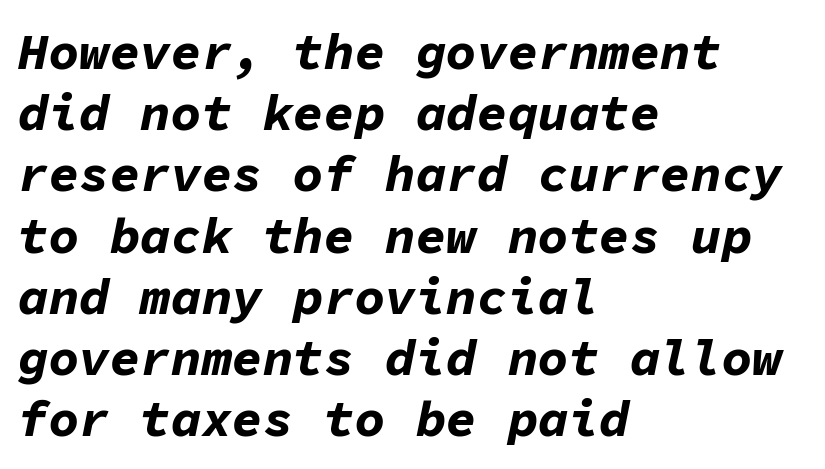
{"italic": "yes", "lean": "right", "slant_degrees": 11, "bold": "yes", "weight": "bold", "width": "normal", "stroke_contrast": "low", "x_height": "medium", "monospaced": "yes", "underline": "no", "align": "left", "line_spacing_ratio": 1.2, "letter_spacing": "normal", "letter_spacing_em": 0.0, "glyph_px": 51}
